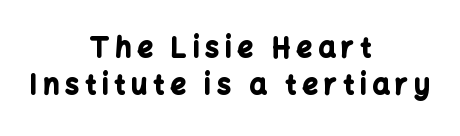
Q: Is the text bold? A: Yes.
Q: Is the text italic (slanted)? A: No, it is upright.
Q: Is the text underlined? A: No.
Q: How is the paragraph aligned? A: Centered.
Q: Is the spacing between letters normal or unusually wide? A: Unusually wide.
Q: Is the spacing between lines tight, normal or loose? A: Normal.
